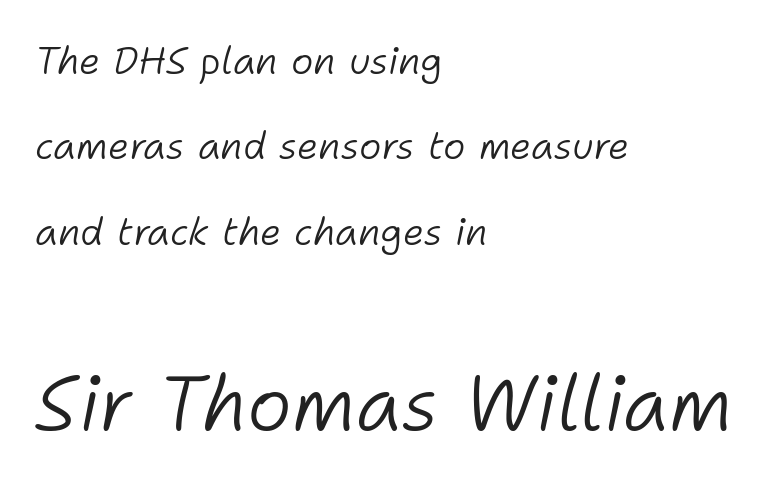
The image shows 76 px light type, italic (leaning right); set left-aligned, loose line spacing (2.25x), normal letter spacing, not underlined; the second (bottom) block is 2.0x larger; low stroke contrast and a medium x-height.
